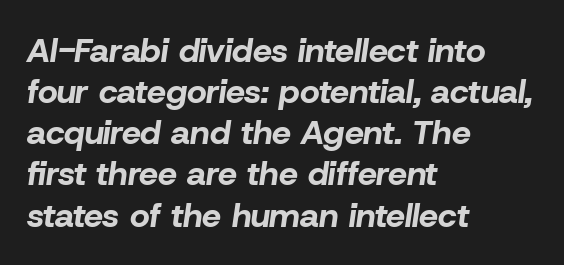
{"italic": "yes", "lean": "right", "slant_degrees": 8, "bold": "yes", "weight": "bold", "width": "normal", "stroke_contrast": "low", "x_height": "medium", "monospaced": "no", "underline": "no", "align": "left", "line_spacing_ratio": 1.21, "letter_spacing": "normal", "letter_spacing_em": 0.0, "glyph_px": 34}
